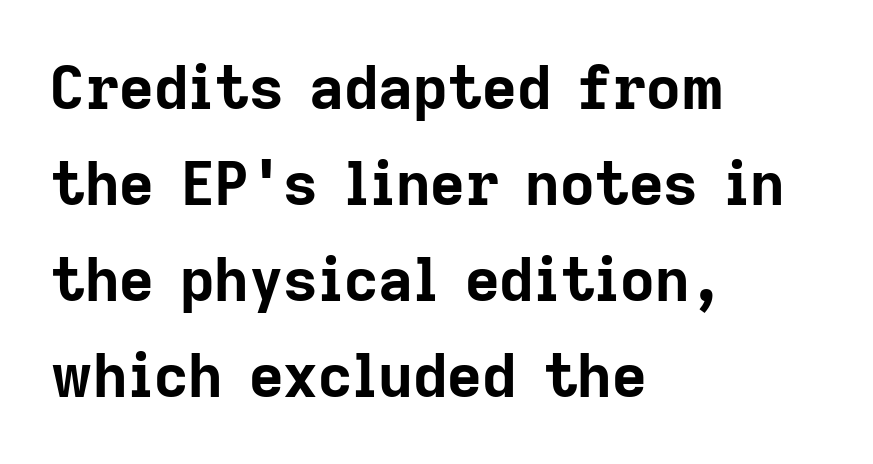
Q: Is the text bold? A: Yes.
Q: Is the text italic (slanted)? A: No, it is upright.
Q: Is the typeface a serif or a sans-serif typeface? A: Sans-serif.
Q: Is the text underlined? A: No.
Q: How is the paragraph aligned? A: Left-aligned.
Q: Is the spacing between letters normal or unusually wide? A: Normal.
Q: Is the spacing between lines tight, normal or loose? A: Normal.
Q: Width (condensed, normal, or wide)? A: Normal.
Q: Stroke contrast? A: Low.
Q: x-height? A: Medium.
Q: Monospaced? A: No.
